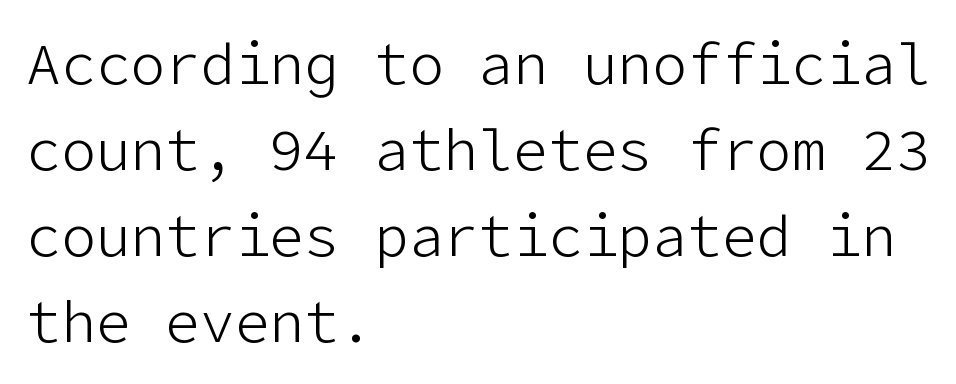
{"serif": "no", "italic": "no", "bold": "no", "weight": "light", "width": "normal", "stroke_contrast": "low", "x_height": "medium", "underline": "no", "align": "left", "line_spacing": "normal", "line_spacing_ratio": 1.48, "letter_spacing": "normal", "letter_spacing_em": 0.0, "glyph_px": 58}
